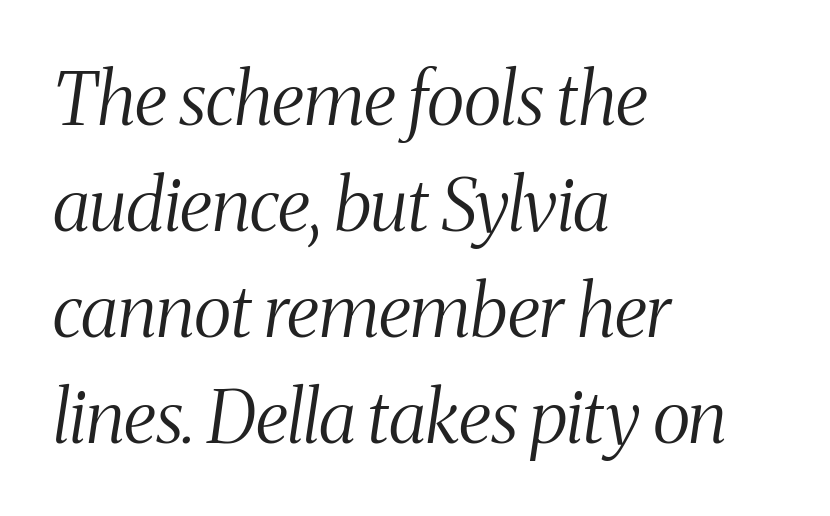
The image shows 73 px light, condensed serif type, italic (leaning right); set left-aligned, normal line spacing (1.45x), normal letter spacing, not underlined; medium stroke contrast and a medium x-height.
